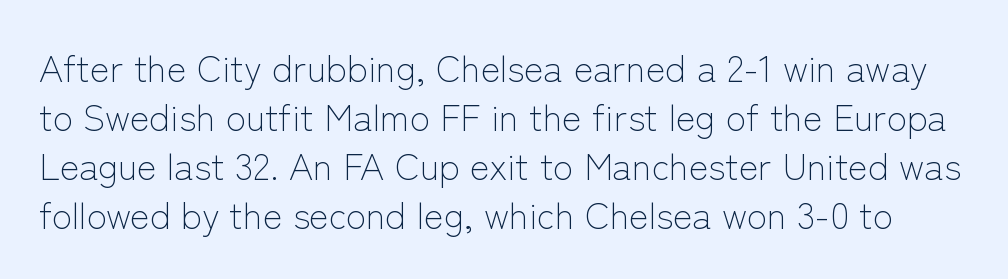
{"serif": "no", "italic": "no", "bold": "no", "weight": "light", "width": "normal", "stroke_contrast": "low", "x_height": "medium", "monospaced": "no", "underline": "no", "line_spacing": "normal", "line_spacing_ratio": 1.32, "letter_spacing": "normal", "letter_spacing_em": 0.0, "glyph_px": 37}
